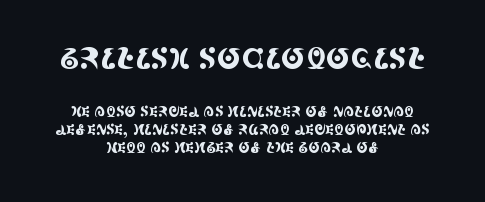
Q: Is the text italic (slanted)? A: No, it is upright.
Q: Is the typeface a serif or a sans-serif typeface? A: Serif.
Q: Is the text underlined? A: No.
Q: How is the paragraph aligned? A: Centered.
Q: Is the spacing between letters normal or unusually wide? A: Normal.
Q: Is the spacing between lines tight, normal or loose? A: Normal.
Q: Which block of text is set in a larger size, the first (top) or the second (bottom)? A: The first (top) one.
Q: Width (condensed, normal, or wide)? A: Condensed.
Q: x-height? A: Large.
Q: Monospaced? A: No.
